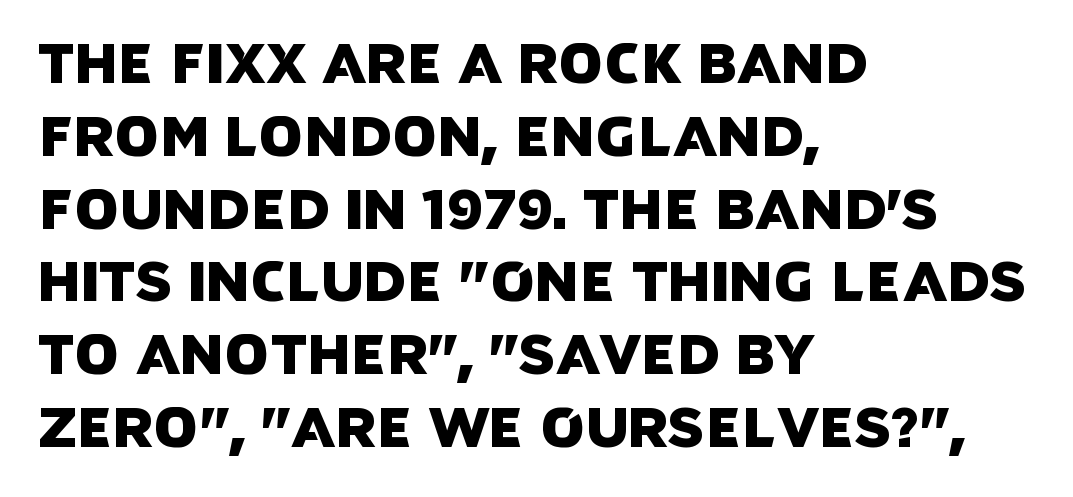
{"serif": "no", "width": "normal", "stroke_contrast": "low", "x_height": "large", "monospaced": "no", "underline": "no", "align": "left", "line_spacing": "normal", "line_spacing_ratio": 1.3, "letter_spacing": "normal", "letter_spacing_em": 0.0, "glyph_px": 56}
